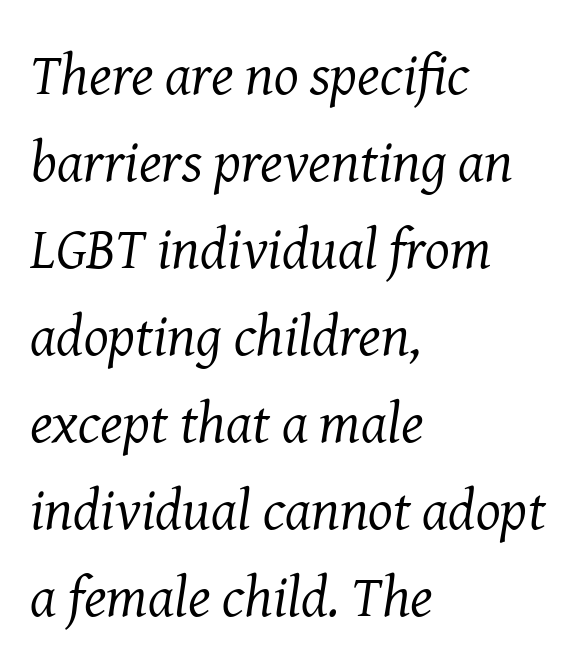
Q: Is the text bold? A: No.
Q: Is the text italic (slanted)? A: Yes, it leans right by about 8 degrees.
Q: Is the typeface a serif or a sans-serif typeface? A: Serif.
Q: Is the text underlined? A: No.
Q: How is the paragraph aligned? A: Left-aligned.
Q: Is the spacing between letters normal or unusually wide? A: Normal.
Q: Is the spacing between lines tight, normal or loose? A: Normal.
Q: Width (condensed, normal, or wide)? A: Normal.
Q: Stroke contrast? A: Medium.
Q: x-height? A: Medium.
Q: Monospaced? A: No.
